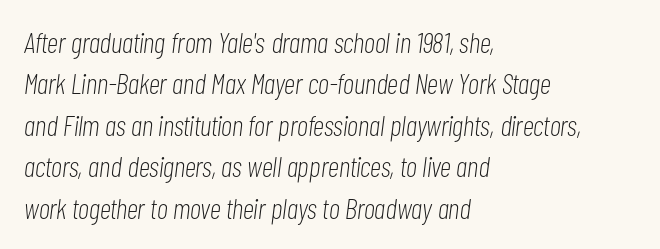
In terms of leading, this rendering sits right in the middle. Bare-footed words on every line. The characters are drawn with everyday or finer stroke widths. Character widths vary here, with narrow letters taking less room than wide ones. Is the letter spacing exaggerated? No — it looks like the ordinary default. This rendering uses left alignment, leaving the right contour irregular.
